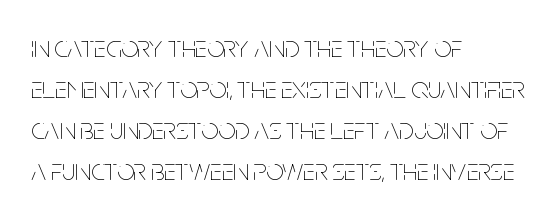
Q: Is the text bold? A: No.
Q: Is the text italic (slanted)? A: No, it is upright.
Q: Is the text underlined? A: No.
Q: How is the paragraph aligned? A: Left-aligned.
Q: Is the spacing between letters normal or unusually wide? A: Normal.
Q: Is the spacing between lines tight, normal or loose? A: Normal.
Q: Width (condensed, normal, or wide)? A: Condensed.
Q: Stroke contrast? A: Low.
Q: x-height? A: Large.
Q: Monospaced? A: No.
